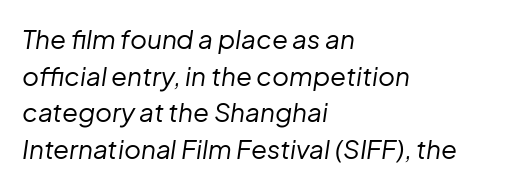
The image shows 26 px text type, italic (leaning right); set left-aligned, normal line spacing (1.41x), normal letter spacing, not underlined.
